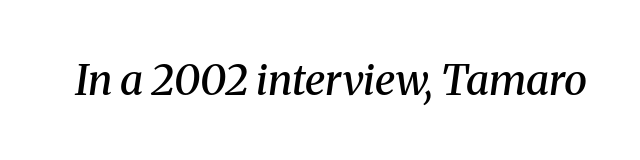
Q: Is the text bold? A: Semi-bold.
Q: Is the text italic (slanted)? A: Yes, it leans right by about 8 degrees.
Q: Is the typeface a serif or a sans-serif typeface? A: Serif.
Q: Is the text underlined? A: No.
Q: Is the spacing between letters normal or unusually wide? A: Normal.
Q: Width (condensed, normal, or wide)? A: Normal.
Q: Stroke contrast? A: Medium.
Q: x-height? A: Medium.
Q: Monospaced? A: No.
